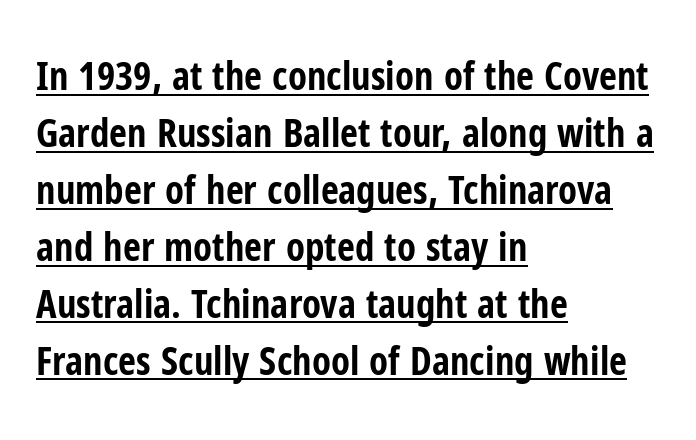
The image shows 39 px bold, condensed sans-serif type, upright; set left-aligned, normal line spacing (1.46x), normal letter spacing, underlined; low stroke contrast and a medium x-height.
